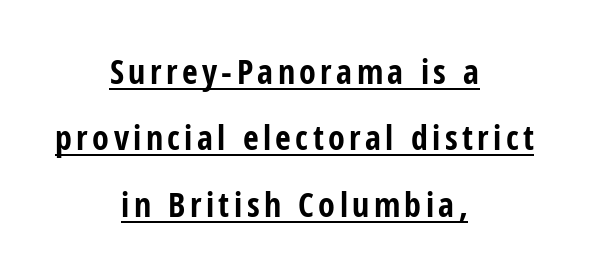
The image shows 34 px bold, condensed sans-serif type, upright; set centered, loose line spacing (1.95x), underlined; low stroke contrast and a medium x-height.
